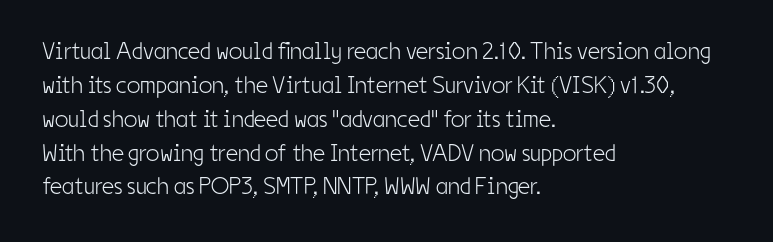
Decoration check: the copy has no underline. Teacher's note: observe the even left margin — that is flush-left alignment. Interline gaps are of average width in this sample. No chunkiness to these letters — they're not bold. These lines were composed using upright roman letters.
